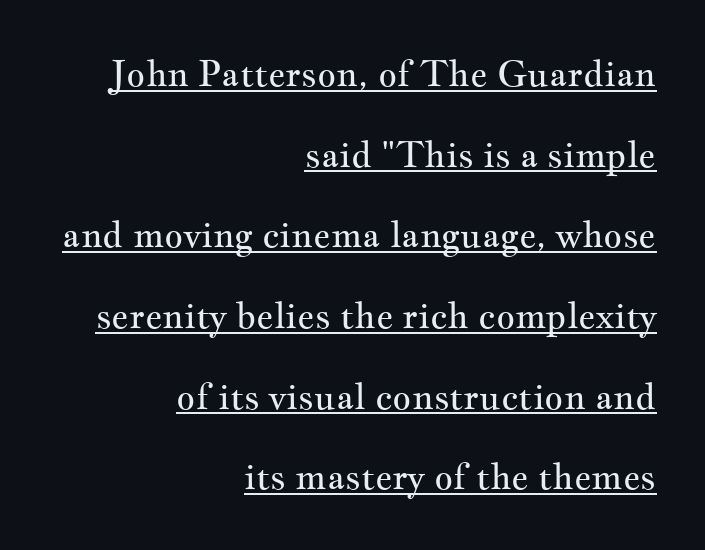
The image shows 36 px regular-weight, wide serif type, upright; set right-aligned, loose line spacing (2.24x), normal letter spacing, underlined; medium stroke contrast and a small x-height.
